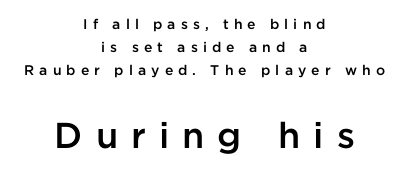
Quick note: underline off. Nothing sits at the stroke ends, so this counts as sans-serif. Is the lower block the larger one? Yes — the lower block carries the bigger type. Semibold letterforms, between regular and bold. The space between consecutive lines is moderate.
